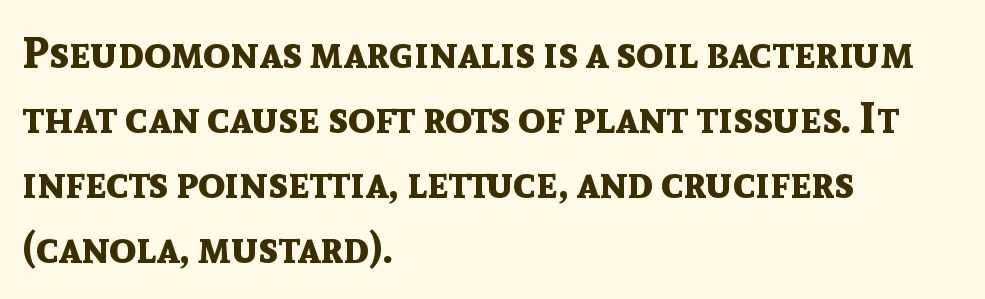
Look at the bottom of the vertical strokes: they stop flat, with no serifs. Ordinary non-slanted type is in use. Does the copy run flush right? No — it runs flush left. Proportional: the letters do not fall into vertical columns. The font is running at its bold setting.
